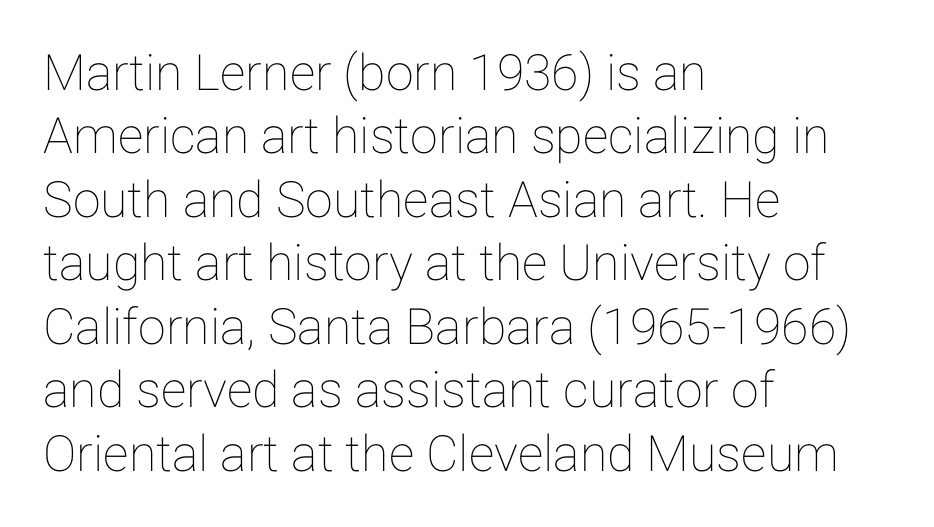
The block of text has a typical density, with ordinary space between rows. Here the designer chose a conventional face with non-uniform glyph widths. Horizontal alignment here is leftward, the default for most running prose. Each row of text sits above clean, open space. You could call the tracking neutral — neither tight nor loose.
